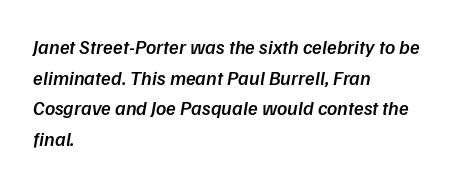
The image shows 20 px text type, italic (leaning right); set left-aligned, normal line spacing (1.53x), normal letter spacing, not underlined.
